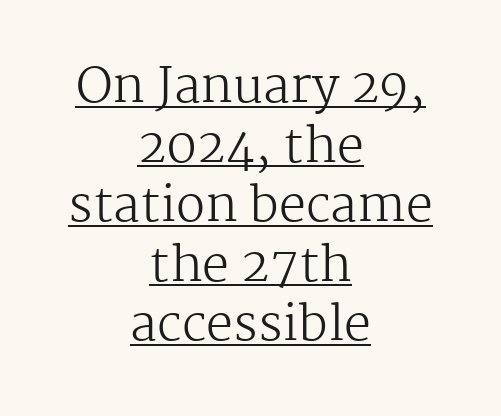
{"serif": "yes", "italic": "no", "bold": "no", "weight": "regular", "width": "normal", "stroke_contrast": "medium", "x_height": "medium", "monospaced": "no", "underline": "yes", "align": "center", "line_spacing_ratio": 1.24, "letter_spacing": "normal", "letter_spacing_em": 0.0, "glyph_px": 48}
